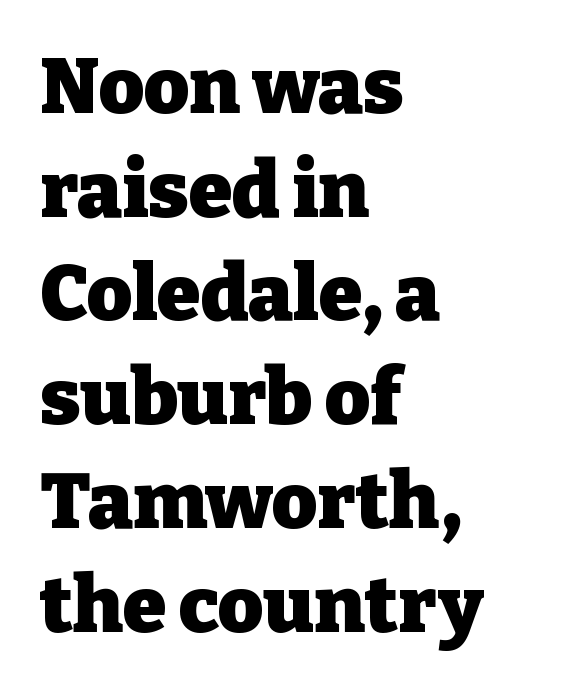
Upright lettering throughout. The rendering uses a bold face; every stroke is thick and dark. The lines sit at an ordinary, default distance from one another. Proportional: the letters do not fall into vertical columns. No word sits above an underline.
